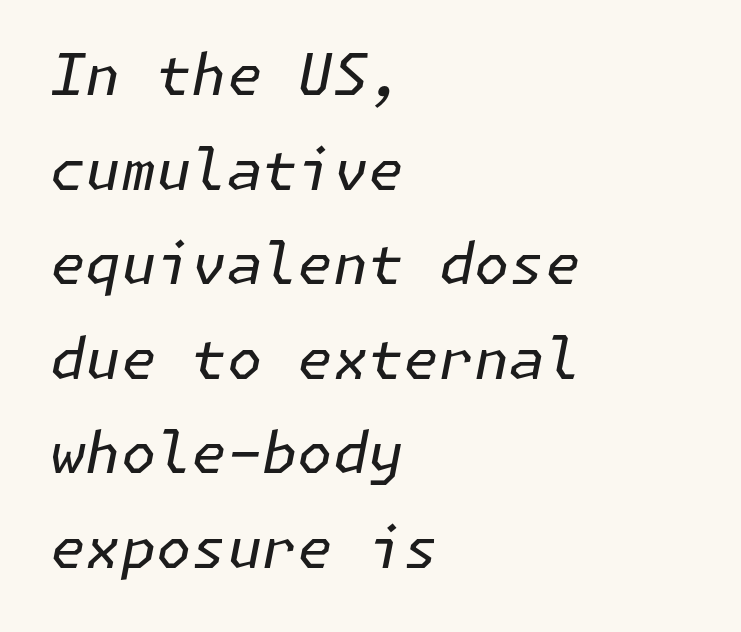
The paragraph has a hard left edge and a soft right edge. The whole block is typeset with a tilt. Glance below the letters and you will spot only blank space. Think standard paragraph weight, or any step lighter than that. The letters sit at their default tracking, neither squeezed nor spread.
